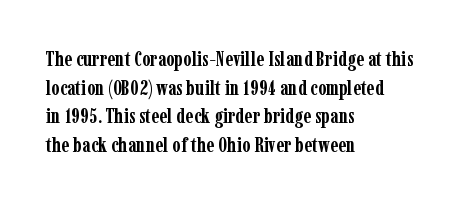
{"italic": "no", "bold": "yes", "underline": "no", "align": "left", "line_spacing": "normal", "line_spacing_ratio": 1.36, "letter_spacing": "normal", "letter_spacing_em": 0.0, "glyph_px": 21}
